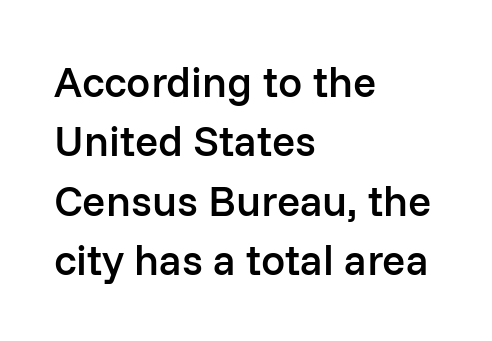
Q: Is the text bold? A: Semi-bold.
Q: Is the text italic (slanted)? A: No, it is upright.
Q: Is the typeface a serif or a sans-serif typeface? A: Sans-serif.
Q: Is the text underlined? A: No.
Q: How is the paragraph aligned? A: Left-aligned.
Q: Is the spacing between letters normal or unusually wide? A: Normal.
Q: Is the spacing between lines tight, normal or loose? A: Normal.
Q: Width (condensed, normal, or wide)? A: Normal.
Q: Stroke contrast? A: Low.
Q: x-height? A: Medium.
Q: Monospaced? A: No.
